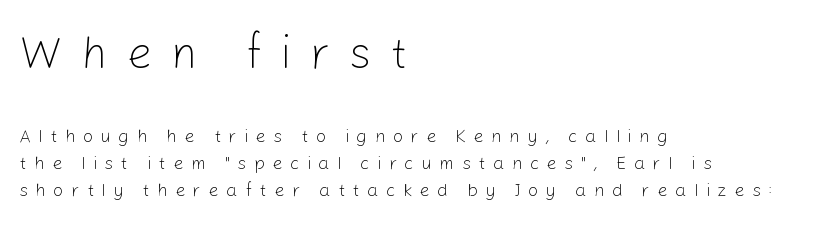
Q: Is the text bold? A: No.
Q: Is the text italic (slanted)? A: No, it is upright.
Q: Is the typeface a serif or a sans-serif typeface? A: Sans-serif.
Q: Is the text underlined? A: No.
Q: How is the paragraph aligned? A: Left-aligned.
Q: Is the spacing between letters normal or unusually wide? A: Unusually wide.
Q: Is the spacing between lines tight, normal or loose? A: Normal.
Q: Which block of text is set in a larger size, the first (top) or the second (bottom)? A: The first (top) one.
Q: Width (condensed, normal, or wide)? A: Normal.
Q: Stroke contrast? A: Low.
Q: x-height? A: Medium.
Q: Monospaced? A: No.
